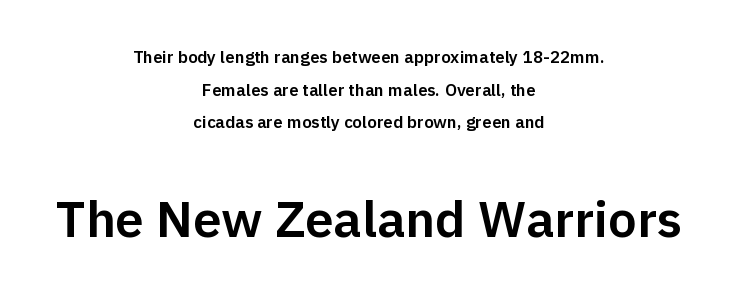
{"serif": "no", "italic": "no", "width": "normal", "stroke_contrast": "low", "x_height": "medium", "monospaced": "no", "underline": "no", "align": "center", "line_spacing": "loose", "line_spacing_ratio": 1.92, "letter_spacing": "normal", "letter_spacing_em": 0.0, "larger_block": "second", "size_ratio": 3.0, "glyph_px": 51}
